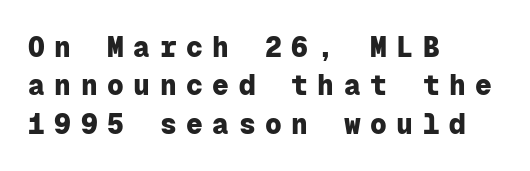
The image shows 28 px heavy sans-serif type, upright, monospaced; set left-aligned, normal line spacing (1.37x), unusually wide letter spacing (+0.34 em), not underlined; low stroke contrast and a medium x-height.
